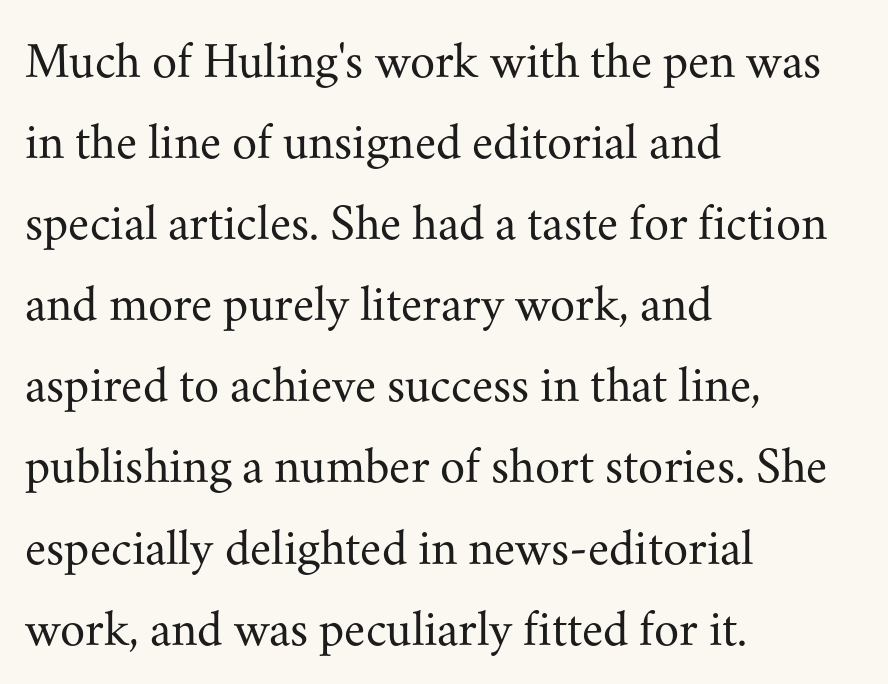
The image shows 51 px regular-weight serif type, upright; set left-aligned, normal line spacing (1.59x), normal letter spacing, not underlined; medium stroke contrast and a small x-height.
